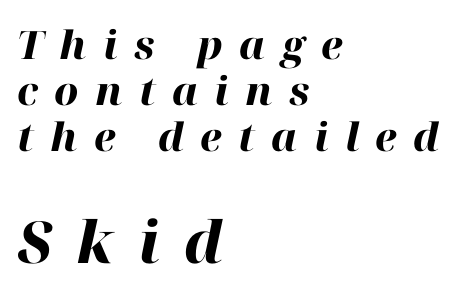
The image shows 58 px heavy type, italic (leaning right); set left-aligned, line spacing 1.18x, unusually wide letter spacing (+0.42 em), not underlined; the second (bottom) block is 1.49x larger; high stroke contrast and a medium x-height.
